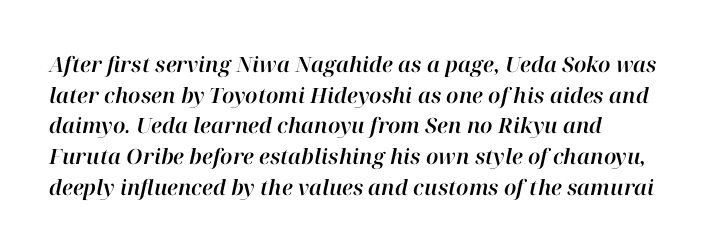
The image shows 21 px text type, italic (leaning right); set left-aligned, normal line spacing (1.46x), normal letter spacing, not underlined.
